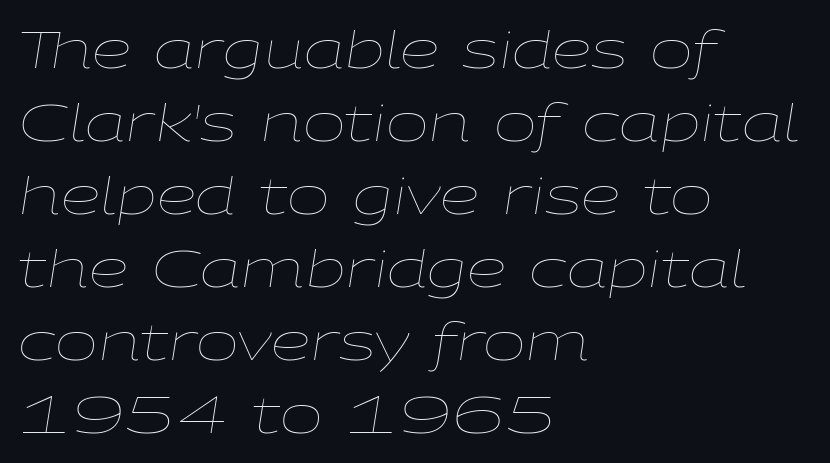
{"italic": "yes", "lean": "right", "slant_degrees": 9, "bold": "no", "weight": "thin", "width": "wide", "stroke_contrast": "low", "x_height": "medium", "monospaced": "no", "underline": "no", "align": "left", "line_spacing": "normal", "line_spacing_ratio": 1.43, "letter_spacing": "normal", "letter_spacing_em": 0.0, "glyph_px": 51}
